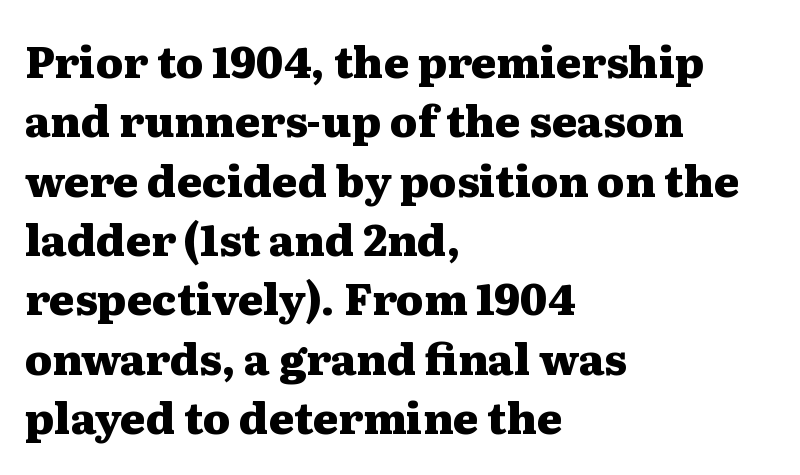
The image shows 43 px heavy, wide serif type, upright; set left-aligned, normal line spacing (1.38x), normal letter spacing, not underlined; medium stroke contrast and a medium x-height.
